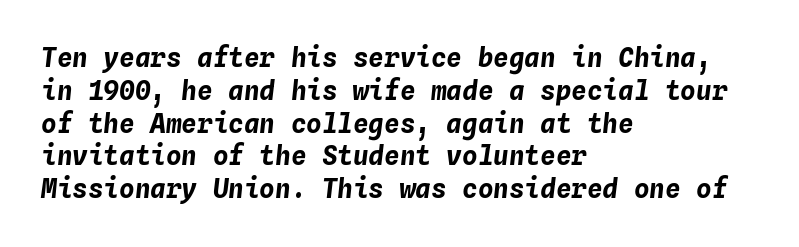
The type is set solid horizontally, with unmodified tracking. Quick note: italic. What's the leading like? Ordinary, nothing unusual. Each glyph is drawn with heavy, bold strokes.
